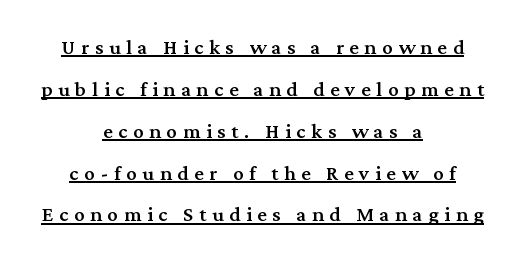
{"italic": "no", "underline": "yes", "align": "center", "line_spacing": "normal", "line_spacing_ratio": 1.61, "letter_spacing": "wide", "letter_spacing_em": 0.22, "glyph_px": 26}
